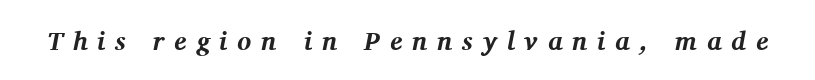
{"italic": "yes", "lean": "right", "slant_degrees": 11, "bold": "yes", "underline": "no", "letter_spacing": "wide", "letter_spacing_em": 0.38, "glyph_px": 26}
